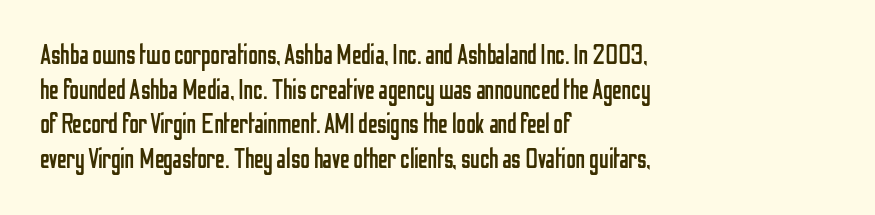
Q: Is the text bold? A: No.
Q: Is the text italic (slanted)? A: No, it is upright.
Q: Is the text underlined? A: No.
Q: How is the paragraph aligned? A: Left-aligned.
Q: Is the spacing between letters normal or unusually wide? A: Normal.
Q: Is the spacing between lines tight, normal or loose? A: Normal.
